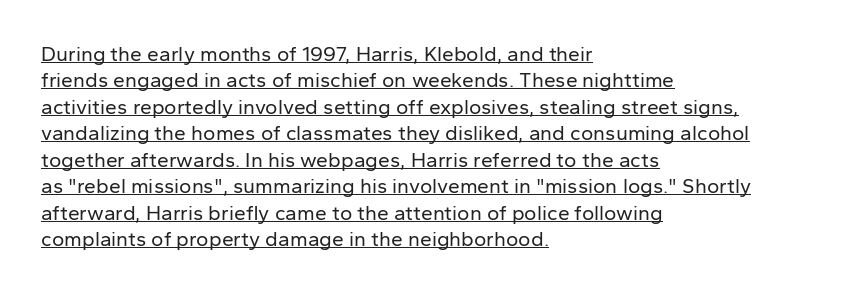
{"italic": "no", "bold": "no", "underline": "yes", "align": "left", "line_spacing": "normal", "line_spacing_ratio": 1.26, "letter_spacing": "normal", "letter_spacing_em": 0.0, "glyph_px": 21}
